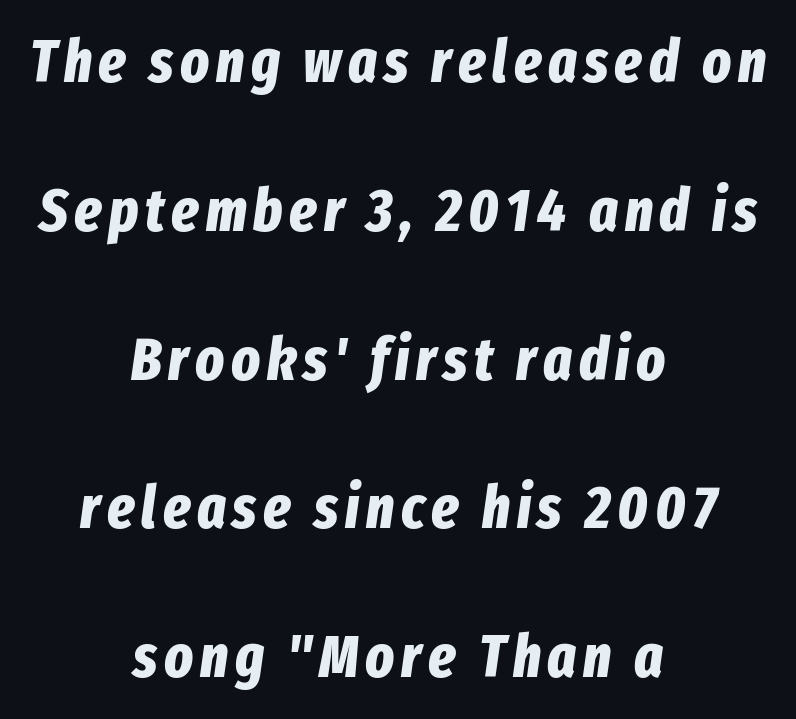
The image shows 60 px bold, condensed type, italic (leaning right); set centered, loose line spacing (2.48x), not underlined; low stroke contrast and a medium x-height.
